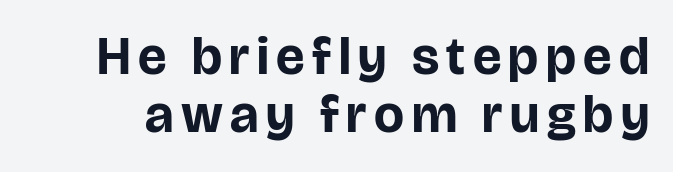
The image shows 53 px bold sans-serif type, upright; set tight line spacing (1.1x), not underlined; low stroke contrast and a large x-height.
